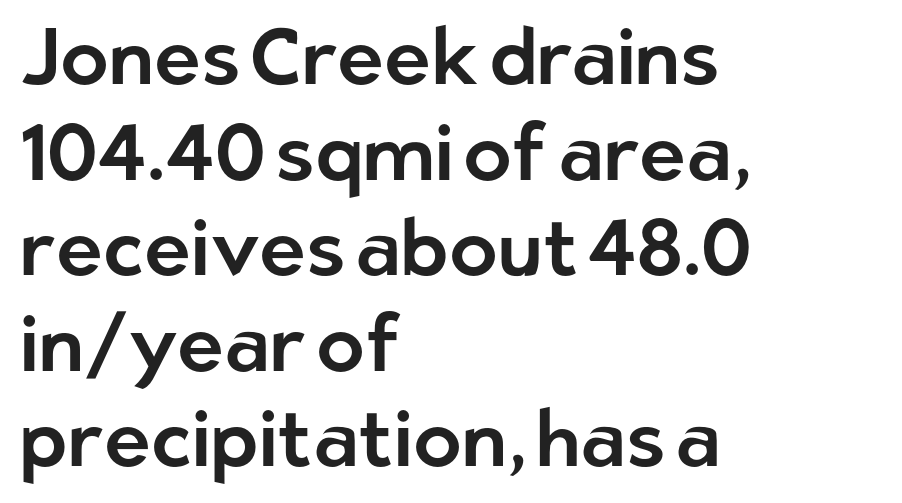
The image shows 79 px sans-serif type, upright; set left-aligned, line spacing 1.21x, normal letter spacing, not underlined; low stroke contrast and a medium x-height.
